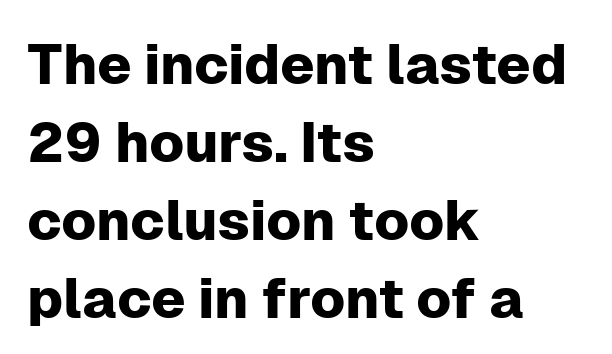
Honestly, the row spacing looks completely unremarkable. This sample uses a sans-serif face. Every stem runs plumb, perpendicular to the baseline. Looks like regular typesetting: each glyph gets only the width it needs. The space directly below the letters is spotless. The passage is arranged the way most books set body copy — flush left.
